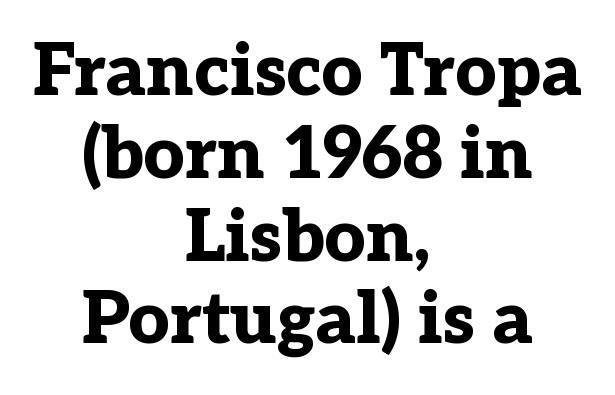
Q: Is the text bold? A: Yes.
Q: Is the text italic (slanted)? A: No, it is upright.
Q: Is the typeface a serif or a sans-serif typeface? A: Serif.
Q: Is the text underlined? A: No.
Q: How is the paragraph aligned? A: Centered.
Q: Is the spacing between letters normal or unusually wide? A: Normal.
Q: Is the spacing between lines tight, normal or loose? A: Tight.
Q: Width (condensed, normal, or wide)? A: Normal.
Q: Stroke contrast? A: Low.
Q: x-height? A: Medium.
Q: Monospaced? A: No.
